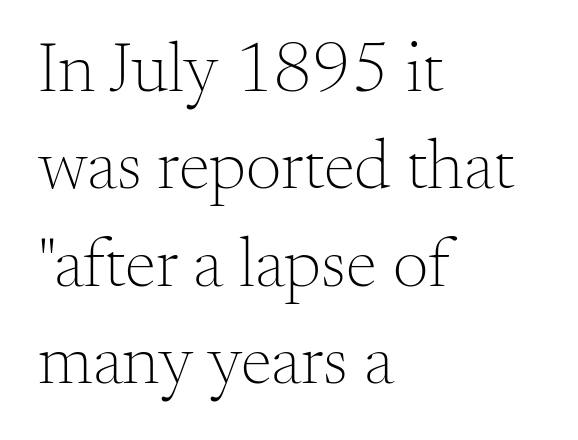
{"serif": "yes", "italic": "no", "bold": "no", "weight": "light", "width": "normal", "stroke_contrast": "medium", "x_height": "small", "monospaced": "no", "underline": "no", "align": "left", "line_spacing": "normal", "line_spacing_ratio": 1.37, "letter_spacing": "normal", "letter_spacing_em": 0.0, "glyph_px": 71}
